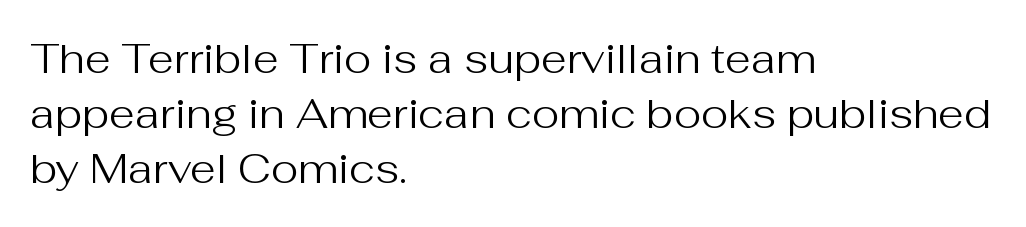
Each new line begins a customary step beneath the previous one. Beneath every word, the page is bare. There is no visible air inserted between adjacent glyphs. Character widths vary here, with narrow letters taking less room than wide ones. This is not heavy type; no bold has been used.
